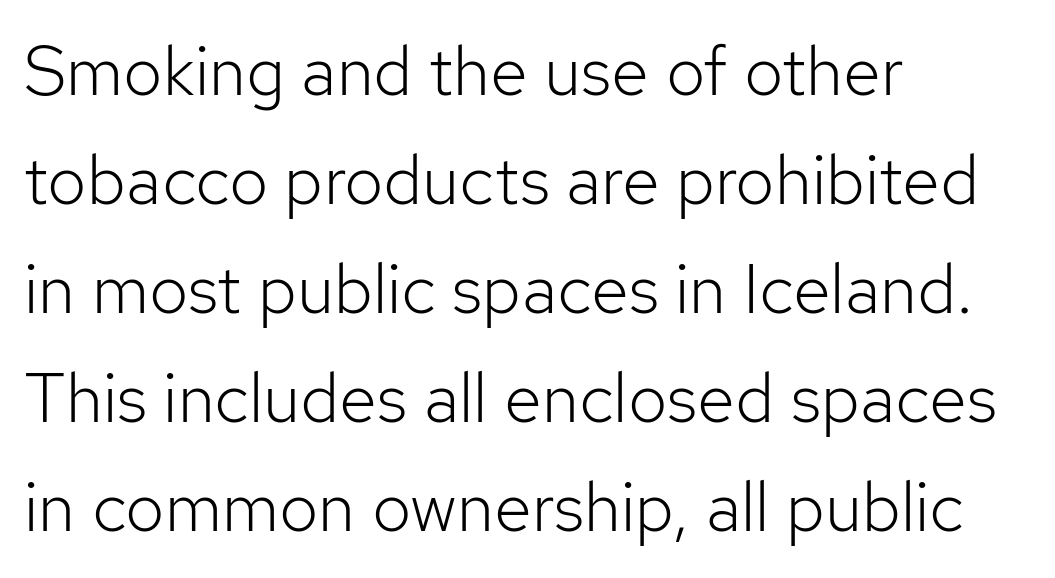
The passage shown is typed in a proportional face where columns would drift. Stems and bowls with no extra thickness — not bold. A typesetter would label this face a sans. The setting favours the left margin, as ordinary paragraphs usually do.
